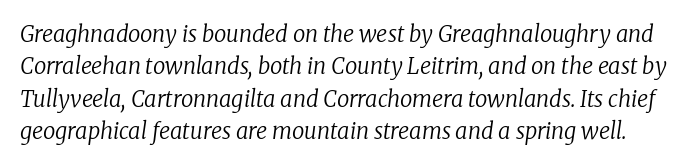
The image shows 22 px text type, italic (leaning right); set normal line spacing (1.47x), normal letter spacing, not underlined.
